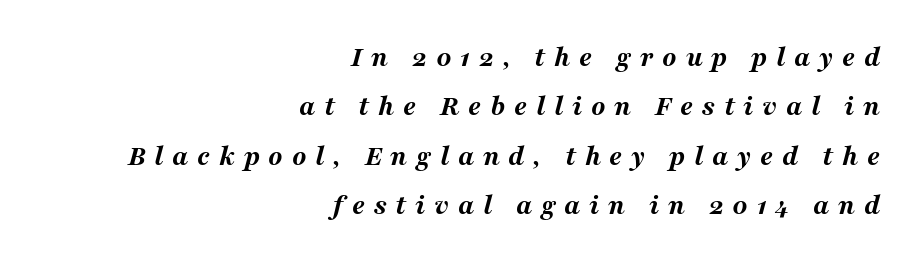
The image shows 29 px bold, wide type, italic (leaning right); set right-aligned, normal line spacing (1.7x), unusually wide letter spacing (+0.3 em), not underlined; medium stroke contrast and a medium x-height.
